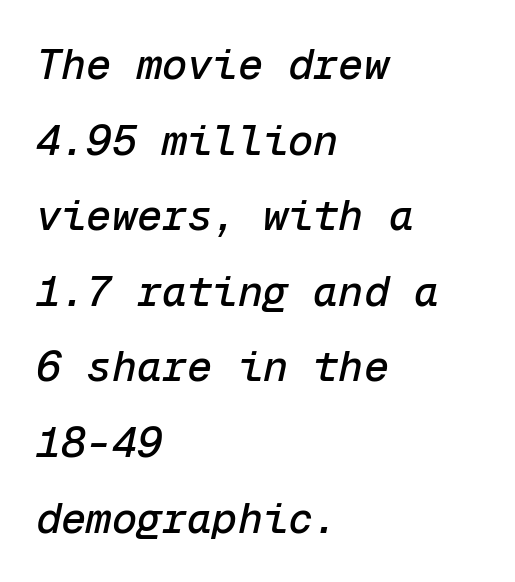
The image shows 42 px text type, italic (leaning right), monospaced; set left-aligned, line spacing 1.8x, normal letter spacing, not underlined; low stroke contrast and a medium x-height.
